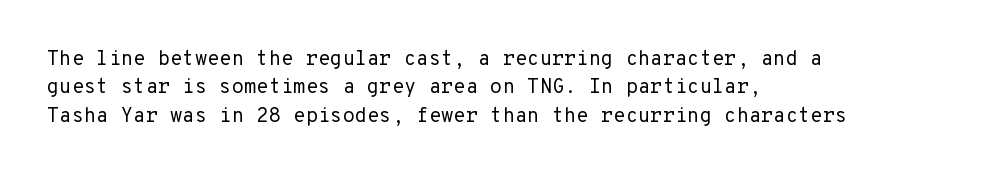
{"italic": "no", "bold": "no", "underline": "no", "align": "left", "line_spacing": "normal", "line_spacing_ratio": 1.42, "letter_spacing": "normal", "letter_spacing_em": 0.0, "glyph_px": 20}
